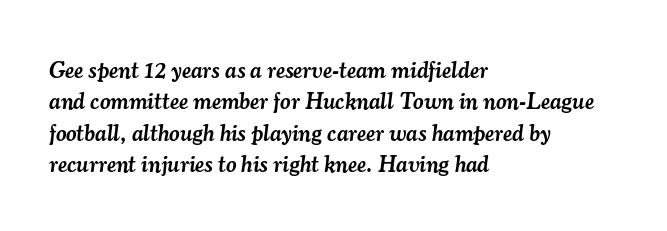
{"italic": "yes", "lean": "right", "slant_degrees": 7, "bold": "semi", "underline": "no", "align": "left", "line_spacing": "normal", "line_spacing_ratio": 1.36, "letter_spacing": "normal", "letter_spacing_em": 0.0, "glyph_px": 23}
